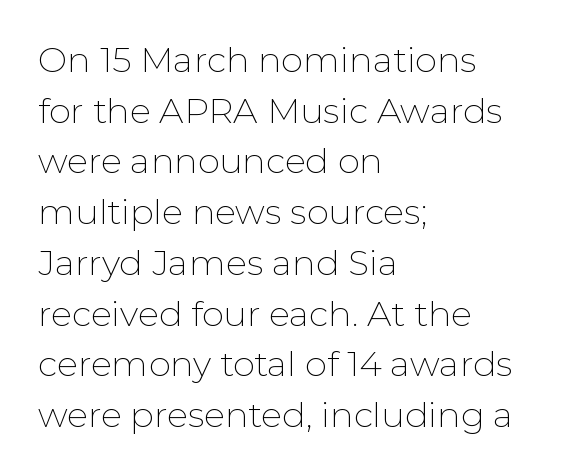
The image shows 35 px thin sans-serif type, upright; set left-aligned, normal line spacing (1.45x), normal letter spacing, not underlined; low stroke contrast and a medium x-height.
